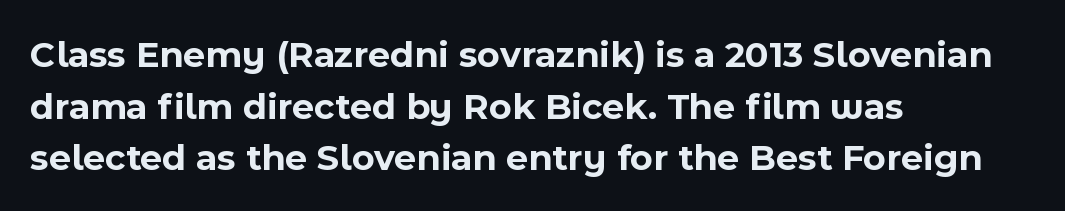
Words float on clear page, feet unadorned. Notice how the passage keeps a crisp vertical edge on the left only. A sans-serif font was chosen for this passage. Does the leading feel generous? No, just average.
